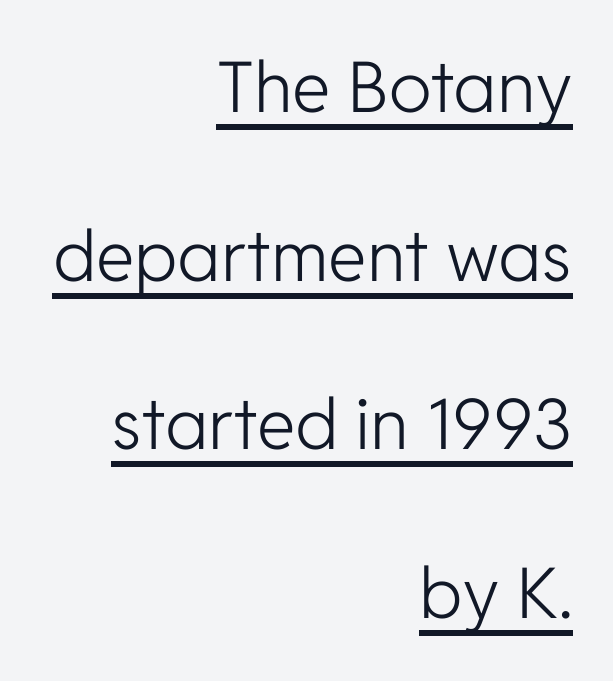
Q: Is the text bold? A: No.
Q: Is the text italic (slanted)? A: No, it is upright.
Q: Is the typeface a serif or a sans-serif typeface? A: Sans-serif.
Q: Is the text underlined? A: Yes.
Q: How is the paragraph aligned? A: Right-aligned.
Q: Is the spacing between letters normal or unusually wide? A: Normal.
Q: Is the spacing between lines tight, normal or loose? A: Loose.
Q: Width (condensed, normal, or wide)? A: Normal.
Q: Stroke contrast? A: Low.
Q: x-height? A: Medium.
Q: Monospaced? A: No.
